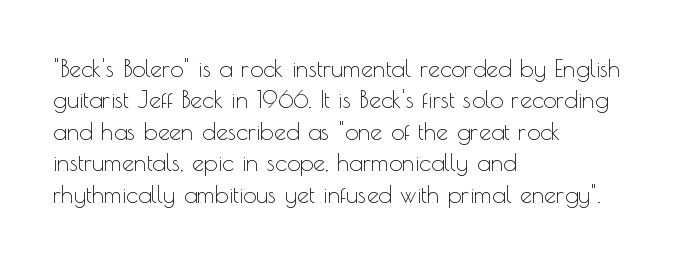
{"italic": "no", "bold": "no", "underline": "no", "align": "left", "line_spacing": "normal", "line_spacing_ratio": 1.31, "letter_spacing": "normal", "letter_spacing_em": 0.0, "glyph_px": 24}
